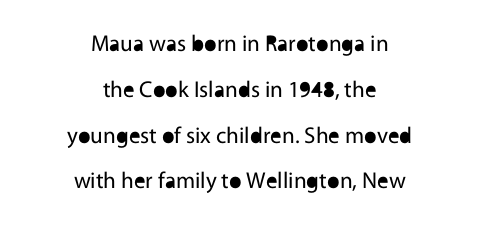
{"italic": "no", "bold": "no", "underline": "no", "align": "center", "line_spacing": "loose", "line_spacing_ratio": 1.99, "letter_spacing": "normal", "letter_spacing_em": 0.0, "glyph_px": 23}
